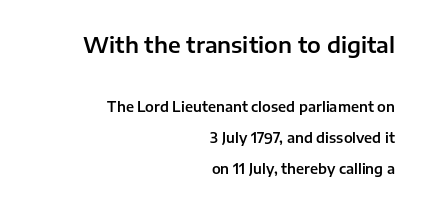
The rendering shrinks the type as you move from the upper chunk to the lower. These lines were composed using upright roman letters. Visually the block forms a straight wall on the right and a jagged coastline on the left. Any mark beneath the type? The region is blank. The gaps between neighbouring characters are ordinary and unremarkable.
